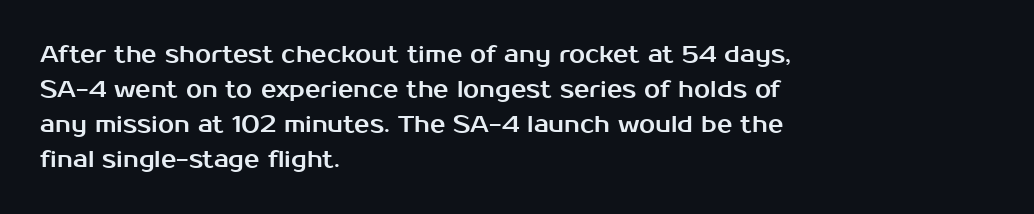
Left-aligned paragraph, ragged on the right. This sample uses an upright cut, with every glyph sitting square on the baseline. Only glyphs here, with clear space below each row. In terms of letterspacing, this is plain default setting. The line-height multiplier appears to be the usual default.
